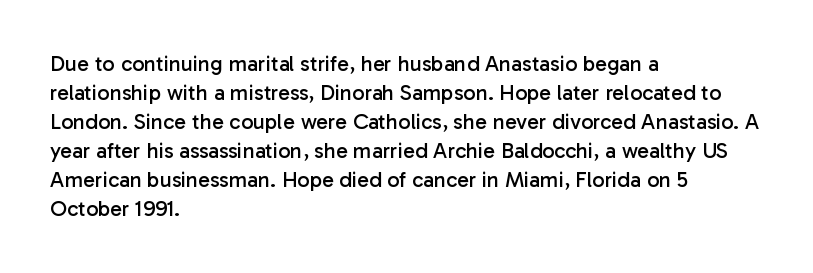
{"italic": "no", "bold": "no", "underline": "no", "align": "left", "line_spacing": "normal", "line_spacing_ratio": 1.32, "letter_spacing": "normal", "letter_spacing_em": 0.0, "glyph_px": 22}
